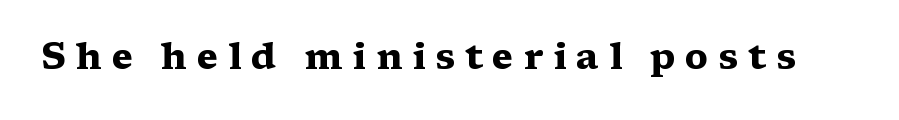
The image shows 37 px heavy, wide serif type, upright; set unusually wide letter spacing (+0.26 em), not underlined; medium stroke contrast and a medium x-height.
